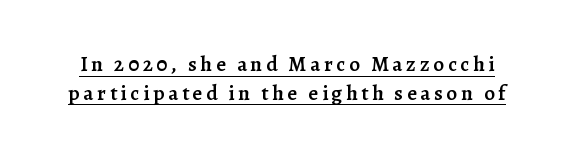
{"italic": "no", "bold": "semi", "underline": "yes", "line_spacing": "normal", "line_spacing_ratio": 1.36, "glyph_px": 21}
